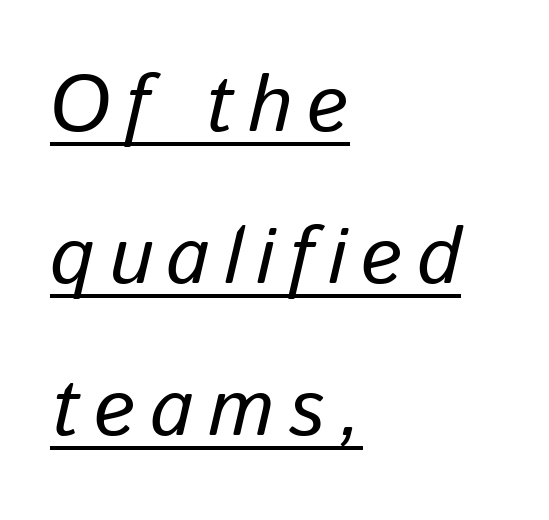
Q: Is the text italic (slanted)? A: Yes, it leans right by about 13 degrees.
Q: Is the text underlined? A: Yes.
Q: How is the paragraph aligned? A: Left-aligned.
Q: Is the spacing between lines tight, normal or loose? A: Loose.
Q: Width (condensed, normal, or wide)? A: Normal.
Q: Stroke contrast? A: Low.
Q: x-height? A: Medium.
Q: Monospaced? A: No.
